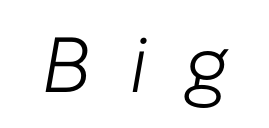
{"italic": "yes", "lean": "right", "slant_degrees": 10, "bold": "no", "weight": "light", "width": "normal", "stroke_contrast": "low", "x_height": "medium", "monospaced": "no", "underline": "no", "letter_spacing": "wide", "letter_spacing_em": 0.48, "glyph_px": 78}
